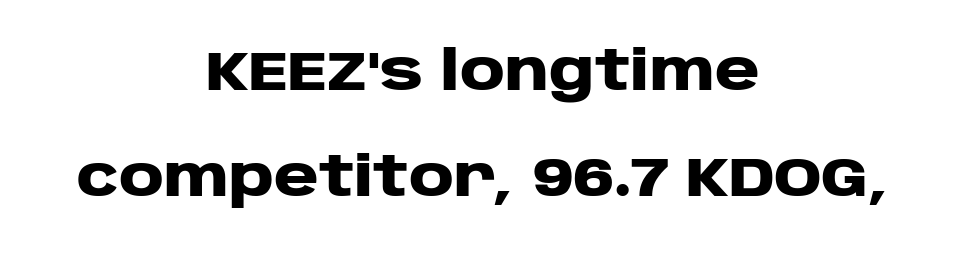
The image shows 55 px heavy, wide sans-serif type, upright; set centered, loose line spacing (1.93x), normal letter spacing, not underlined; low stroke contrast and a large x-height.
